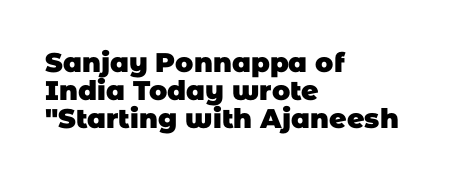
The gaps between neighbouring characters are ordinary and unremarkable. Left-aligned paragraph, ragged on the right. Any mark beneath the type? The region is blank. If you measured baseline to baseline, you'd find a short distance. I'd describe the lettering as bold — thick and assertive.
